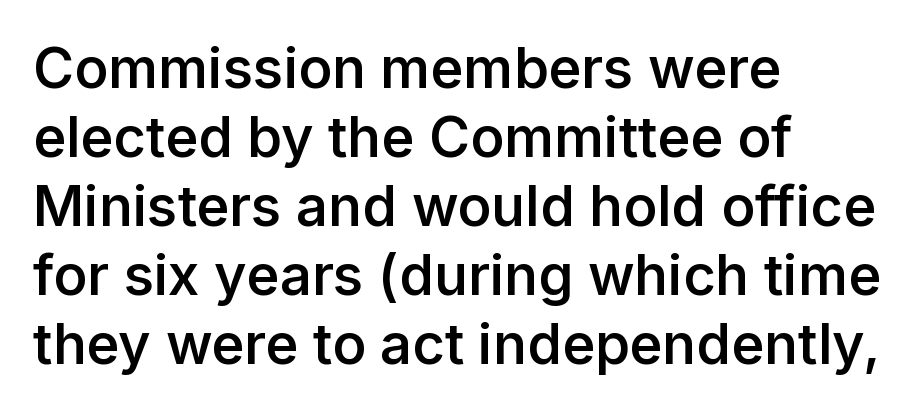
Q: Is the text bold? A: Semi-bold.
Q: Is the text italic (slanted)? A: No, it is upright.
Q: Is the typeface a serif or a sans-serif typeface? A: Sans-serif.
Q: Is the text underlined? A: No.
Q: How is the paragraph aligned? A: Left-aligned.
Q: Is the spacing between letters normal or unusually wide? A: Normal.
Q: Width (condensed, normal, or wide)? A: Normal.
Q: Stroke contrast? A: Low.
Q: x-height? A: Medium.
Q: Monospaced? A: No.
